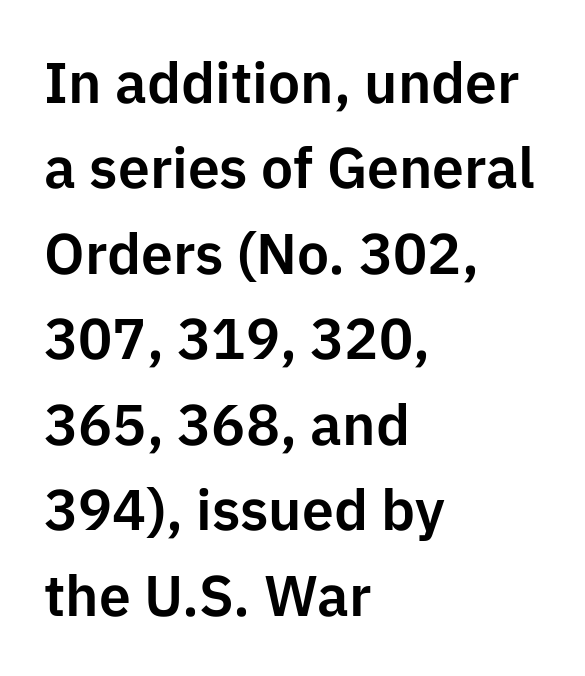
Any mark beneath the type? The region is blank. Notice how descenders clear the ascenders below comfortably — that's standard leading. To sum up the face: it is a sans, with no serifs. This sample has the flowing, uneven cadence of proportional lettering. Posture: vertical. Left-aligned paragraph, ragged on the right.
